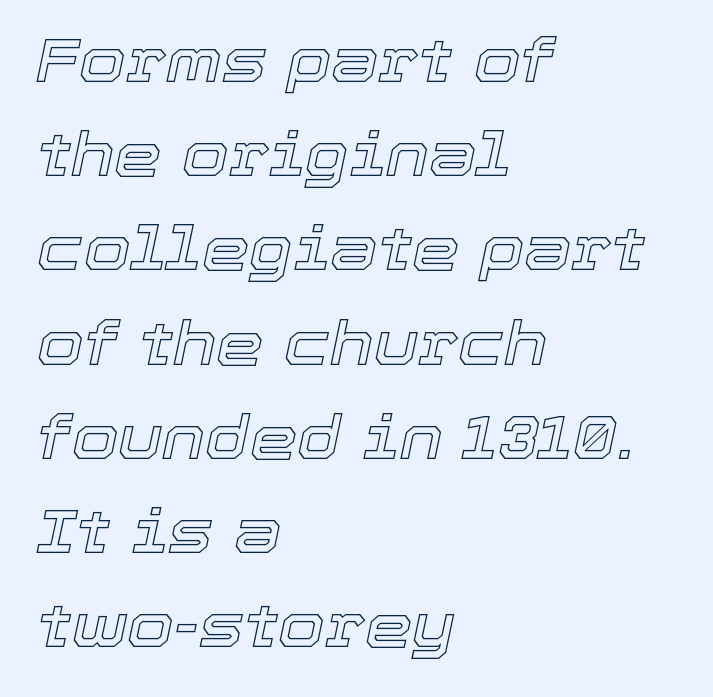
Q: Is the text italic (slanted)? A: Yes, it leans right by about 12 degrees.
Q: Is the text underlined? A: No.
Q: How is the paragraph aligned? A: Left-aligned.
Q: Is the spacing between letters normal or unusually wide? A: Normal.
Q: Is the spacing between lines tight, normal or loose? A: Normal.
Q: Width (condensed, normal, or wide)? A: Normal.
Q: x-height? A: Medium.
Q: Monospaced? A: No.
